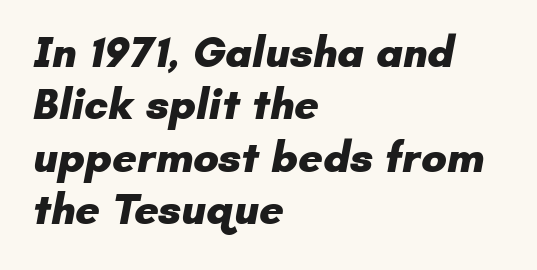
Line starts are locked; line ends wander. Does the type have serifs? No, each stem ends abruptly. The space directly below the letters is spotless. Here the glyphs are tracked normally, forming tight word shapes. As a designer I'd log this as weight 700, bold. The rendering uses natural spacing where letterforms have individual widths.
